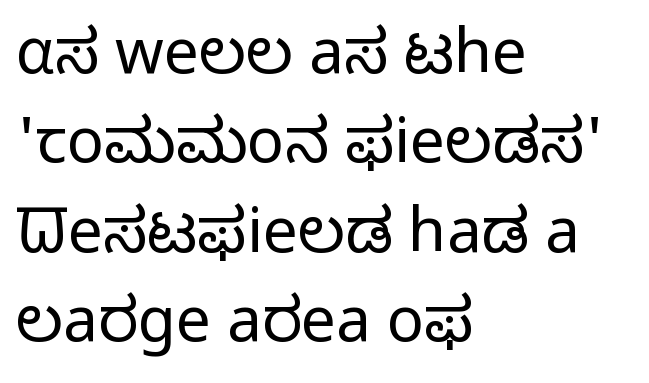
What's the leading like? Ordinary, nothing unusual. Are there feet on the stems? There aren't — it's a sans. These lines are rendered in a variable-pitch font. Look at the tracking — it's just the regular setting, nothing added. All the whitespace from short lines collects on the right. No italicization has been applied; the sample stays upright.
